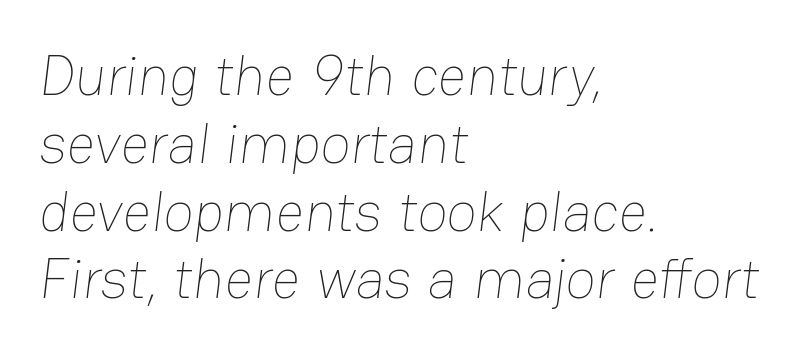
{"bold": "no", "weight": "thin", "width": "normal", "stroke_contrast": "low", "x_height": "medium", "monospaced": "no", "underline": "no", "align": "left", "line_spacing_ratio": 1.21, "letter_spacing": "normal", "letter_spacing_em": 0.0, "glyph_px": 56}
